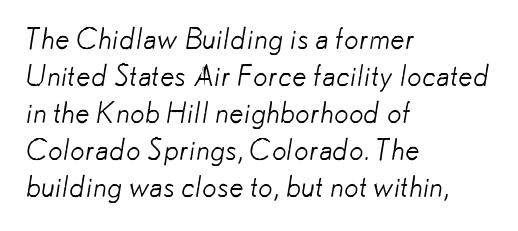
The image shows 29 px light sans-serif type; set left-aligned, normal line spacing (1.28x), normal letter spacing, not underlined; low stroke contrast and a small x-height.
